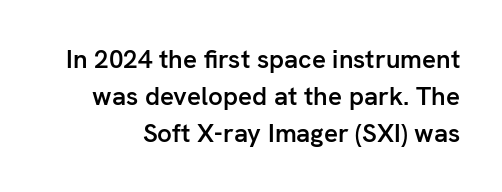
The image shows 26 px text type, upright; set normal line spacing (1.42x), normal letter spacing, not underlined.
